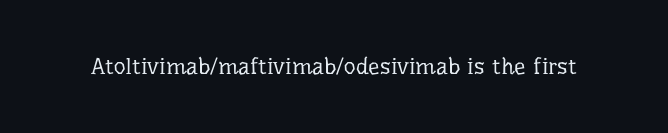
{"italic": "no", "bold": "no", "underline": "no", "letter_spacing": "normal", "letter_spacing_em": 0.0, "glyph_px": 23}
